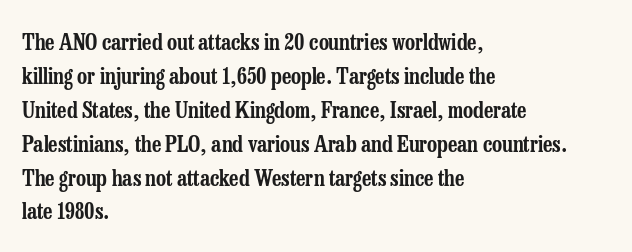
Inter-character spacing is left at the font's built-in metrics. A bare baseline throughout the passage. The typography opts for an upright posture over an oblique one. Casual observation: everything's shoved over to the left.
